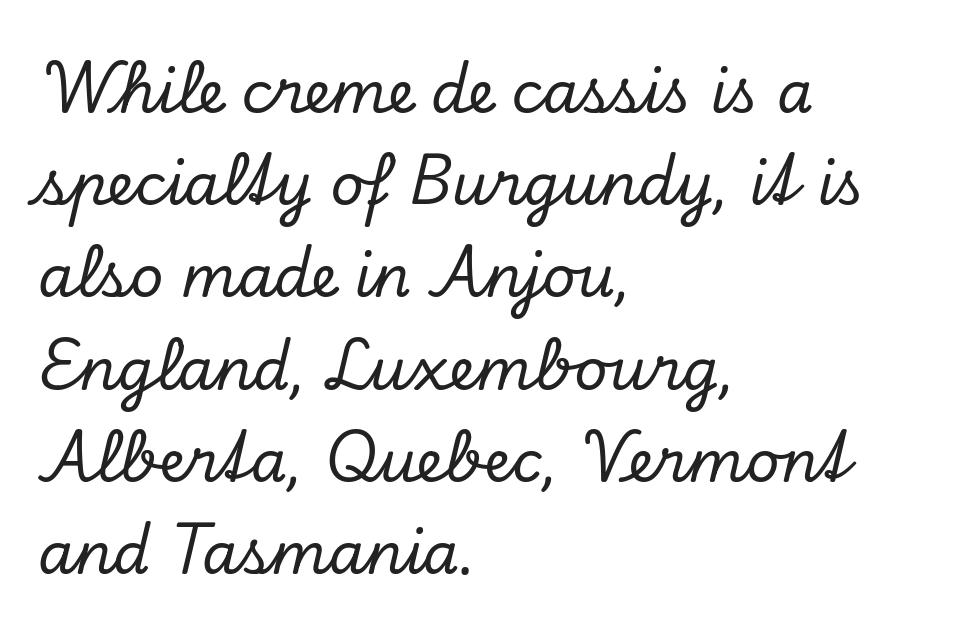
{"serif": "yes", "italic": "yes", "lean": "right", "slant_degrees": 13, "width": "normal", "stroke_contrast": "low", "x_height": "small", "monospaced": "no", "underline": "no", "align": "left", "line_spacing": "normal", "line_spacing_ratio": 1.59, "letter_spacing": "normal", "letter_spacing_em": 0.0, "glyph_px": 58}
